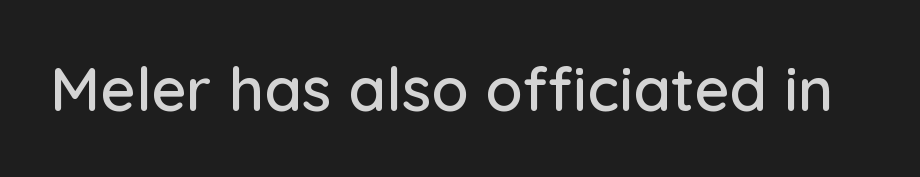
Q: Is the text italic (slanted)? A: No, it is upright.
Q: Is the typeface a serif or a sans-serif typeface? A: Sans-serif.
Q: Is the text underlined? A: No.
Q: Is the spacing between letters normal or unusually wide? A: Normal.
Q: Width (condensed, normal, or wide)? A: Normal.
Q: Stroke contrast? A: Low.
Q: x-height? A: Medium.
Q: Monospaced? A: No.
